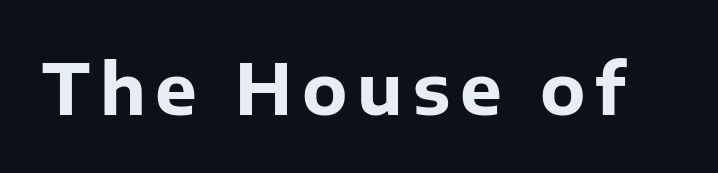
Q: Is the text bold? A: Yes.
Q: Is the text italic (slanted)? A: No, it is upright.
Q: Is the typeface a serif or a sans-serif typeface? A: Sans-serif.
Q: Is the text underlined? A: No.
Q: Width (condensed, normal, or wide)? A: Normal.
Q: Stroke contrast? A: Low.
Q: x-height? A: Medium.
Q: Monospaced? A: No.
